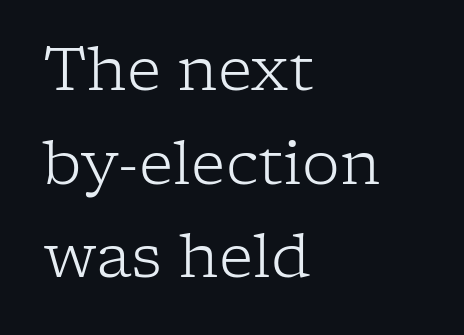
The text block is weighted toward the left margin, trailing off unevenly rightward. Classification — serif. The letters stand upright; this is a roman face. Nothing unusual about the tracking: characters are spaced as the font intends. Varying glyph widths throughout — classic text-font behaviour.
